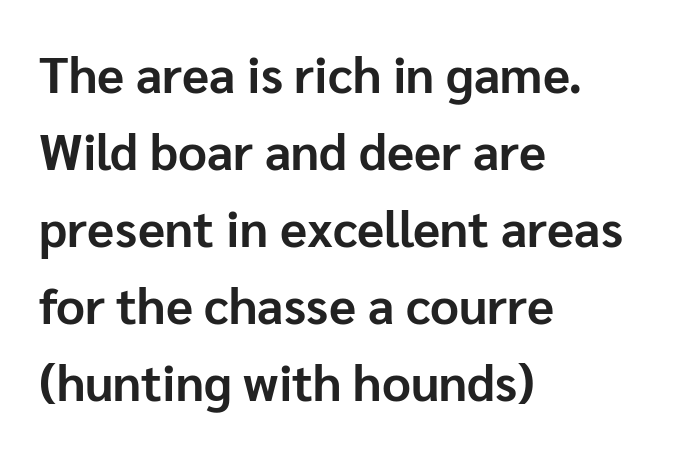
Q: Is the text bold? A: Yes.
Q: Is the text italic (slanted)? A: No, it is upright.
Q: Is the typeface a serif or a sans-serif typeface? A: Sans-serif.
Q: Is the text underlined? A: No.
Q: How is the paragraph aligned? A: Left-aligned.
Q: Is the spacing between letters normal or unusually wide? A: Normal.
Q: Is the spacing between lines tight, normal or loose? A: Normal.
Q: Width (condensed, normal, or wide)? A: Normal.
Q: Stroke contrast? A: Low.
Q: x-height? A: Medium.
Q: Monospaced? A: No.
